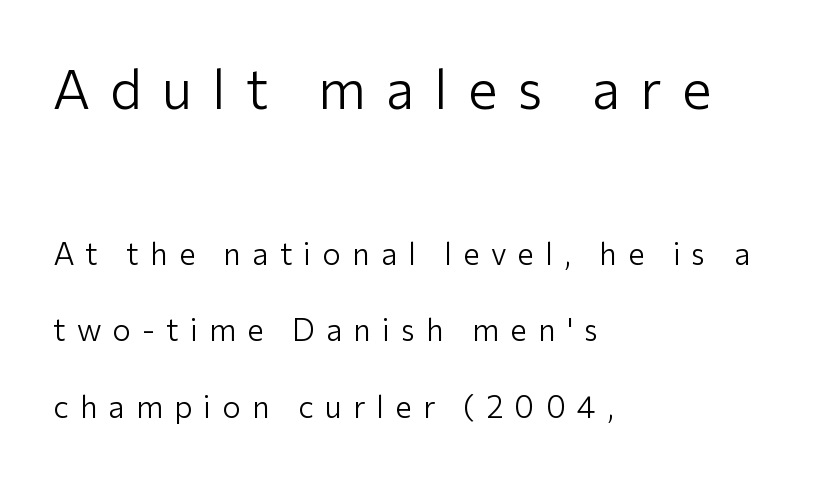
The image shows 55 px light sans-serif type, upright; set left-aligned, loose line spacing (2.47x), unusually wide letter spacing (+0.36 em), not underlined; the first (top) block is 1.77x larger; low stroke contrast and a medium x-height.
